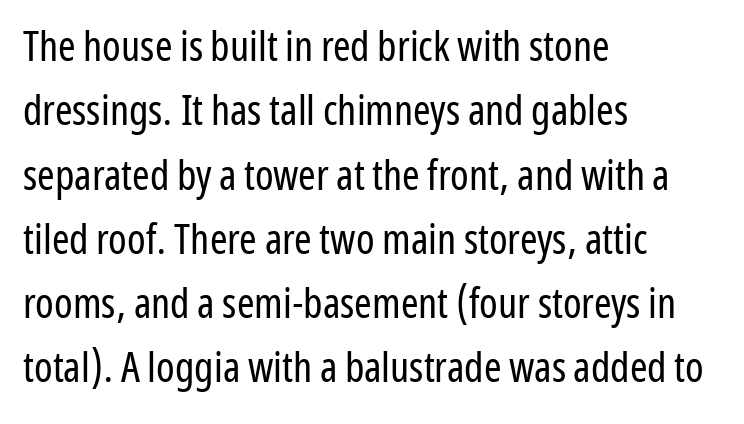
{"serif": "no", "italic": "no", "bold": "no", "weight": "regular", "width": "condensed", "stroke_contrast": "low", "x_height": "medium", "monospaced": "no", "underline": "no", "align": "left", "line_spacing": "normal", "line_spacing_ratio": 1.53, "letter_spacing": "normal", "letter_spacing_em": 0.0, "glyph_px": 42}
